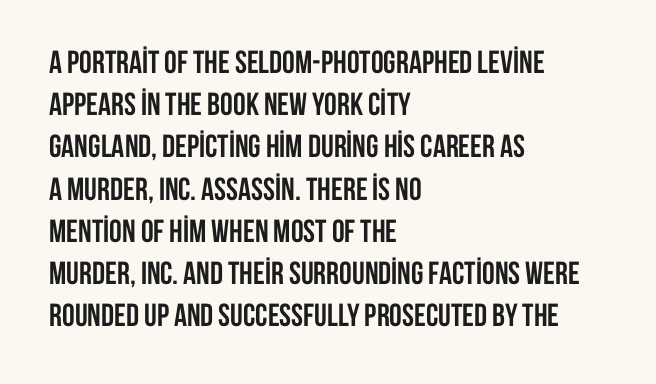
Just letters on the line, the space beneath them empty. The ragged edge is on the right, which tells us the setting is flush left. Leading matches the norm, producing a regular column. On the weight axis this lands at bold, roughly 700. No italicization has been applied; the sample stays upright.
